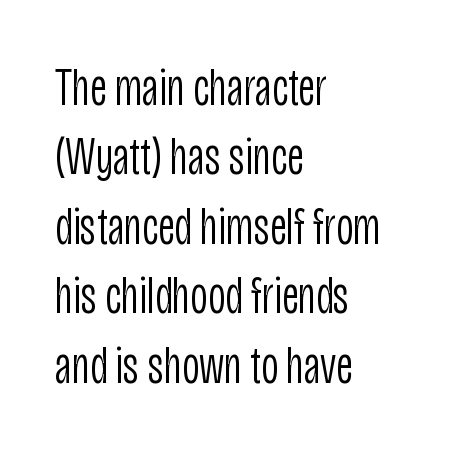
The image shows 53 px light, condensed sans-serif type, upright; set left-aligned, normal line spacing (1.31x), normal letter spacing, not underlined; low stroke contrast and a large x-height.
